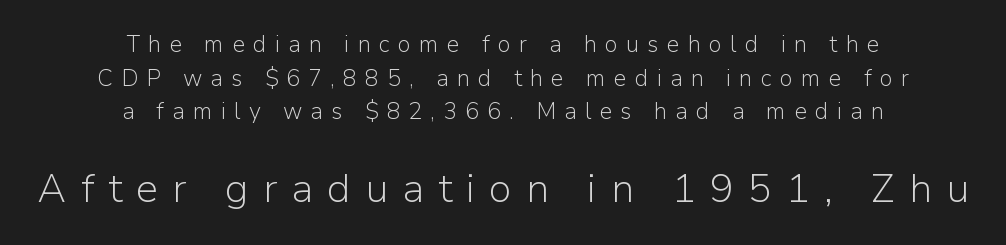
Does the bottom block carry the larger type? Yes, it does. The specimen omits any rule beneath the text block's lines. Stems here are at most as thick as an everyday book face. Examine the stroke ends and you'll find no serifs.
